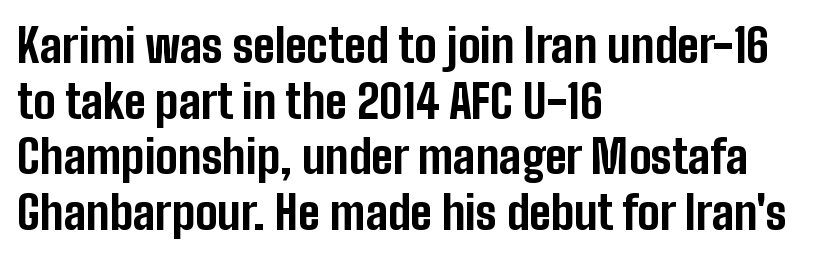
Q: Is the text bold? A: Yes.
Q: Is the text italic (slanted)? A: No, it is upright.
Q: Is the typeface a serif or a sans-serif typeface? A: Sans-serif.
Q: Is the text underlined? A: No.
Q: How is the paragraph aligned? A: Left-aligned.
Q: Is the spacing between letters normal or unusually wide? A: Normal.
Q: Width (condensed, normal, or wide)? A: Condensed.
Q: Stroke contrast? A: Low.
Q: x-height? A: Medium.
Q: Monospaced? A: No.
